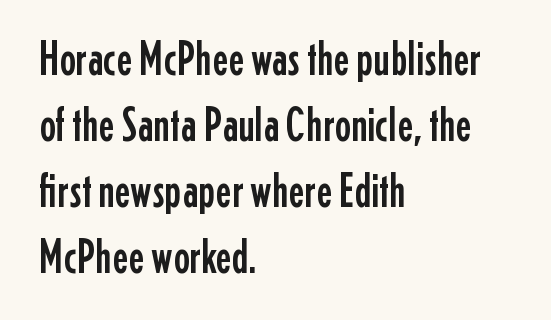
Q: Is the text italic (slanted)? A: No, it is upright.
Q: Is the typeface a serif or a sans-serif typeface? A: Sans-serif.
Q: Is the text underlined? A: No.
Q: How is the paragraph aligned? A: Left-aligned.
Q: Is the spacing between letters normal or unusually wide? A: Normal.
Q: Is the spacing between lines tight, normal or loose? A: Normal.
Q: Width (condensed, normal, or wide)? A: Condensed.
Q: Stroke contrast? A: Low.
Q: x-height? A: Medium.
Q: Monospaced? A: No.
